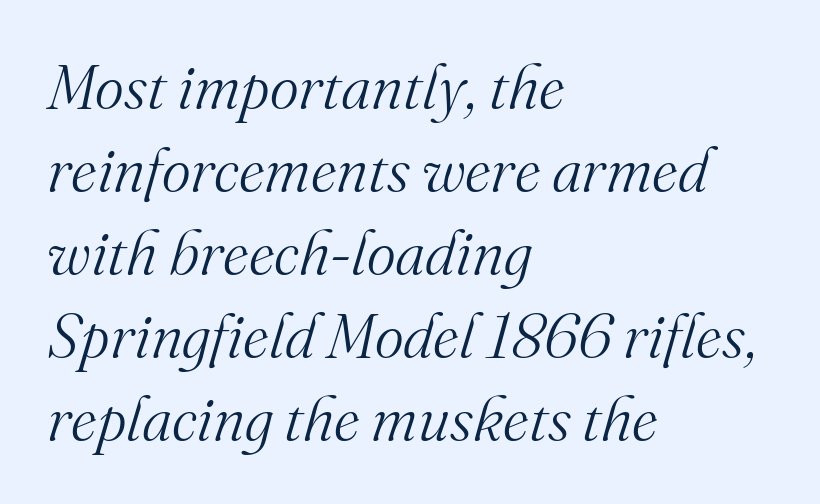
The image shows 62 px light serif type, italic (leaning right); set left-aligned, normal line spacing (1.34x), normal letter spacing, not underlined; medium stroke contrast and a small x-height.
